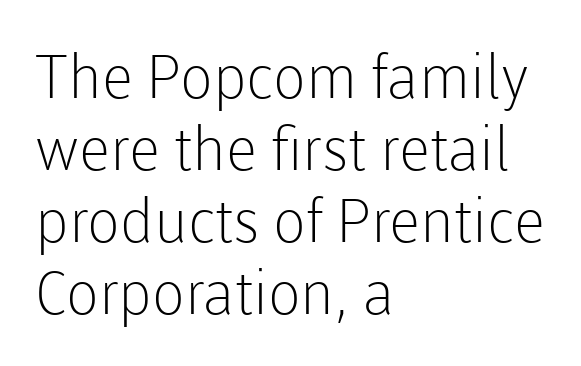
The image shows 60 px light sans-serif type, upright; set left-aligned, line spacing 1.2x, normal letter spacing, not underlined; low stroke contrast and a medium x-height.
